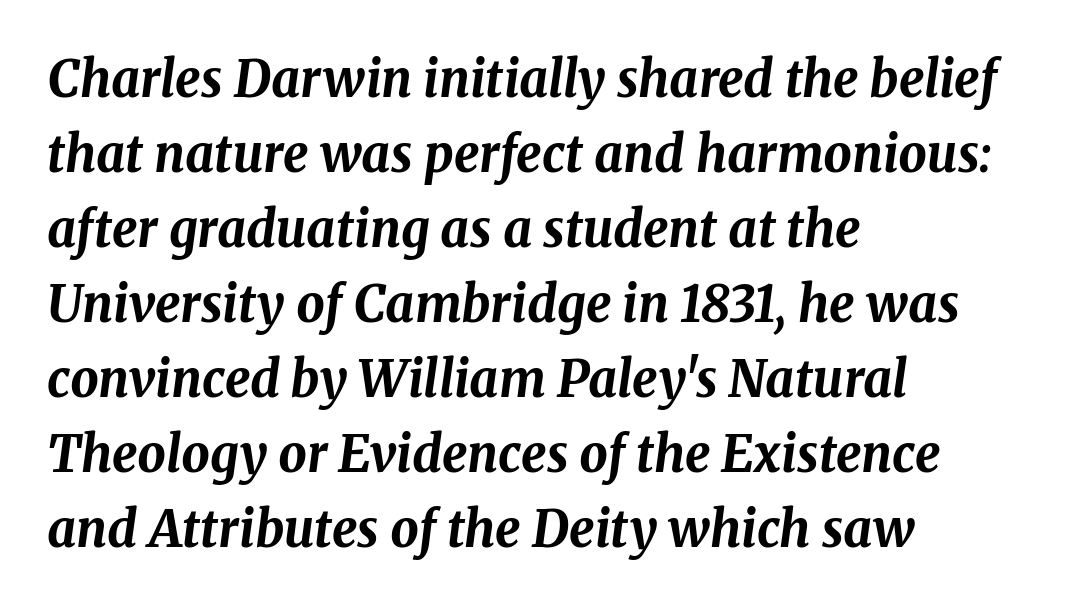
{"italic": "yes", "lean": "right", "slant_degrees": 8, "bold": "yes", "weight": "bold", "width": "normal", "stroke_contrast": "medium", "x_height": "medium", "monospaced": "no", "underline": "no", "align": "left", "line_spacing": "normal", "line_spacing_ratio": 1.5, "letter_spacing": "normal", "letter_spacing_em": 0.0, "glyph_px": 50}
